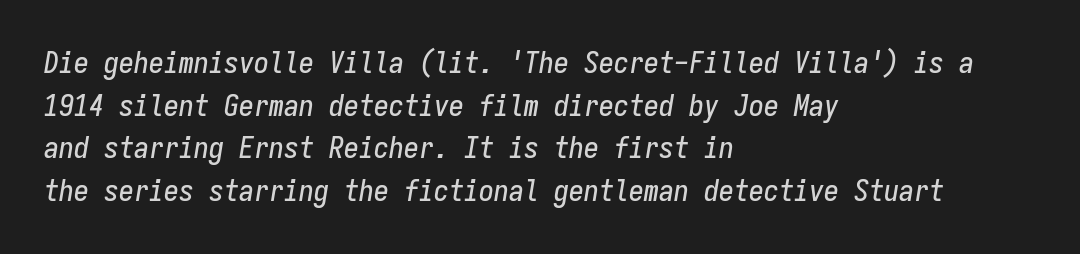
Q: Is the text italic (slanted)? A: Yes, it leans right by about 9 degrees.
Q: Is the text underlined? A: No.
Q: How is the paragraph aligned? A: Left-aligned.
Q: Is the spacing between letters normal or unusually wide? A: Normal.
Q: Is the spacing between lines tight, normal or loose? A: Normal.
Q: Width (condensed, normal, or wide)? A: Condensed.
Q: Stroke contrast? A: Low.
Q: x-height? A: Medium.
Q: Monospaced? A: Yes.
